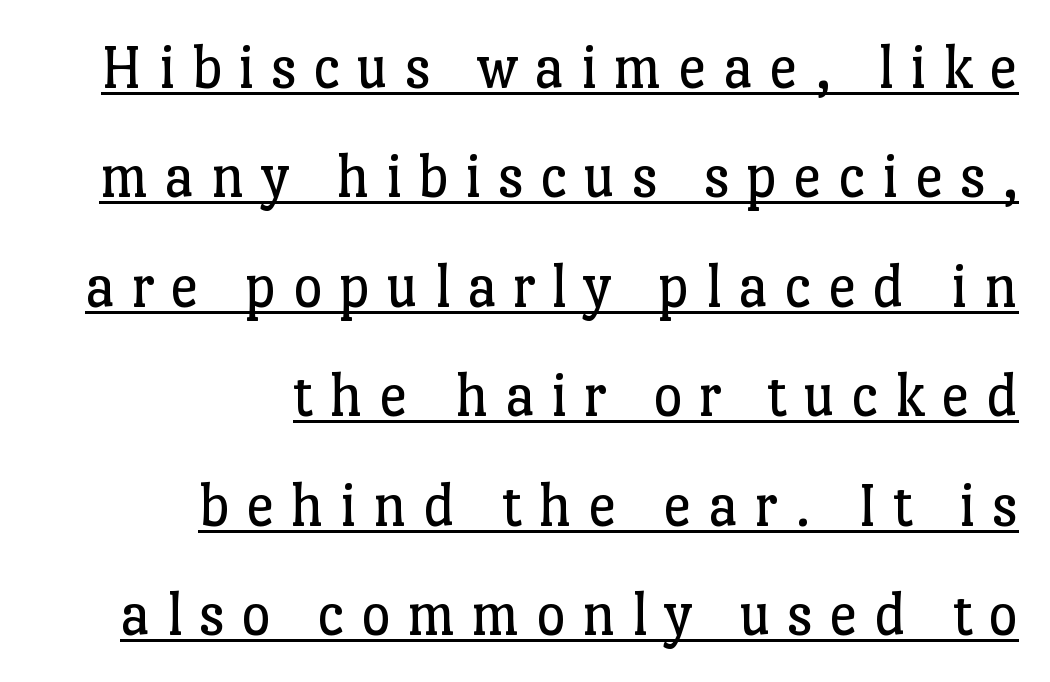
Notice how a bar underscores the lettering throughout. The letters stand straight up with perfectly vertical stems. Proportional: the letters do not fall into vertical columns. There is plenty of visible air inserted between adjacent glyphs.
